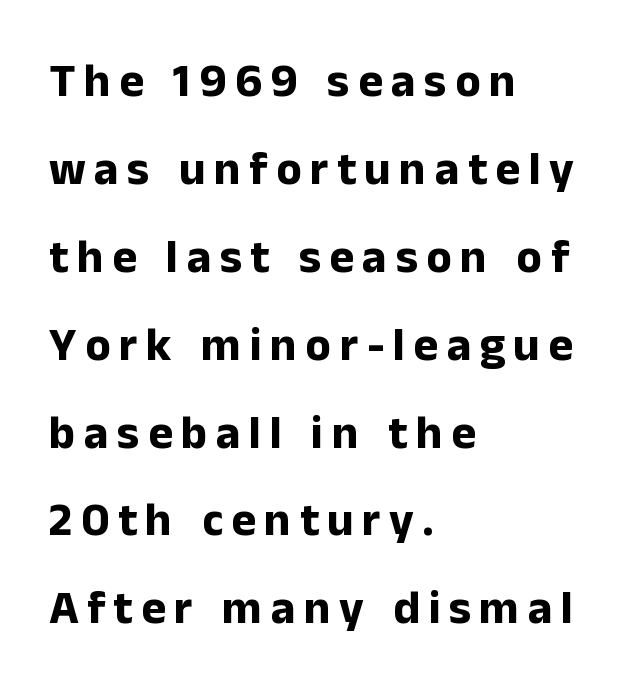
The image shows 47 px bold sans-serif type, upright; set left-aligned, line spacing 1.87x, not underlined; low stroke contrast and a medium x-height.
